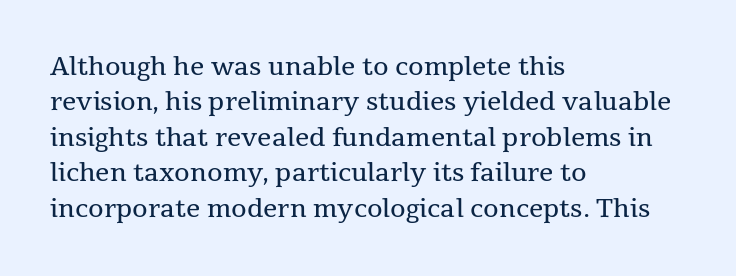
{"italic": "no", "bold": "no", "underline": "no", "align": "left", "line_spacing": "normal", "line_spacing_ratio": 1.42, "letter_spacing": "normal", "letter_spacing_em": 0.0, "glyph_px": 25}
